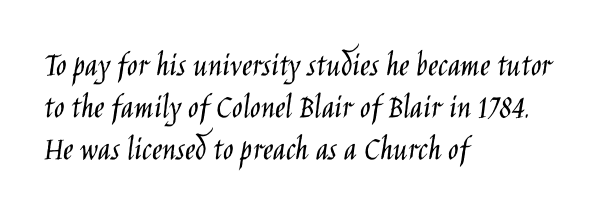
{"serif": "no", "bold": "no", "weight": "light", "width": "condensed", "stroke_contrast": "low", "x_height": "large", "monospaced": "no", "underline": "no", "align": "left", "line_spacing_ratio": 1.2, "letter_spacing": "normal", "letter_spacing_em": 0.0, "glyph_px": 35}
